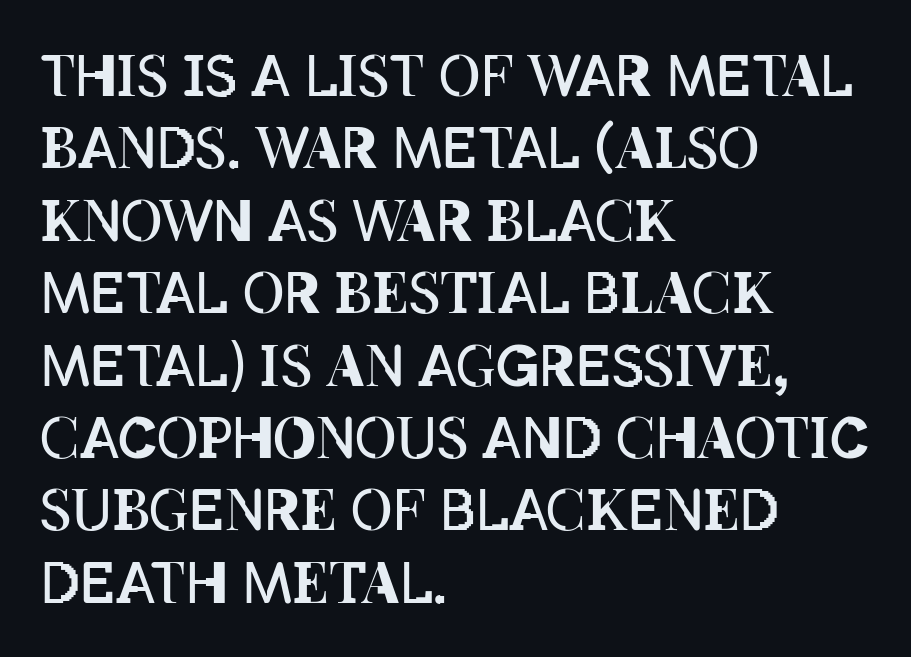
Nothing heavy about these letters — not bold at all. A clean baseline with only descenders dipping below it. You could not count columns in this text — the font is proportionally spaced. Is the block centered? No — it sits flush against the left margin.
